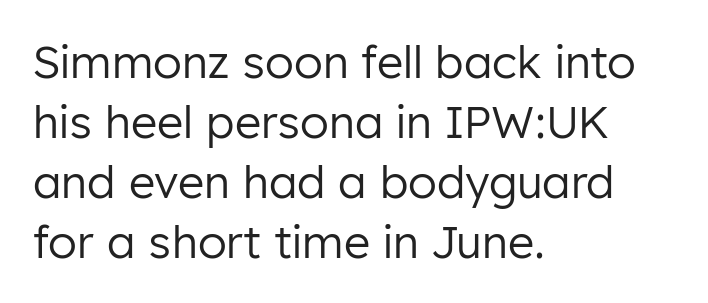
Is the stroke heavy? The answer is a plain regular-or-lighter. Plain, unruled lines of type. A normal amount of white space separates one row of letters from the next. When letters stand straight like this, we call the style roman or upright. Note the varied advance widths — an 'i' is clearly narrower than an 'm'. Line beginnings align vertically; line endings do not.
